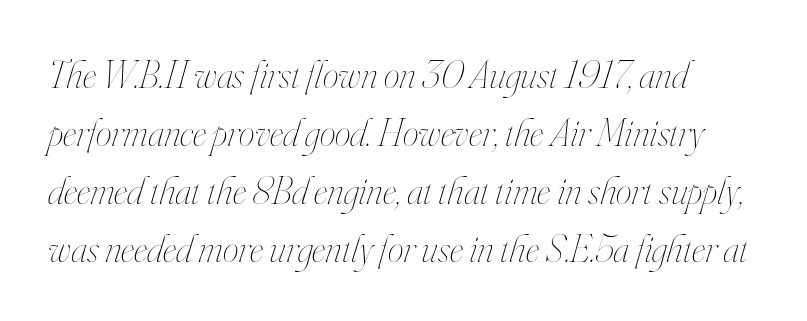
{"italic": "yes", "lean": "right", "slant_degrees": 16, "bold": "no", "weight": "thin", "width": "condensed", "stroke_contrast": "high", "x_height": "small", "monospaced": "no", "underline": "no", "align": "left", "line_spacing": "normal", "line_spacing_ratio": 1.45, "letter_spacing": "normal", "letter_spacing_em": 0.0, "glyph_px": 40}
